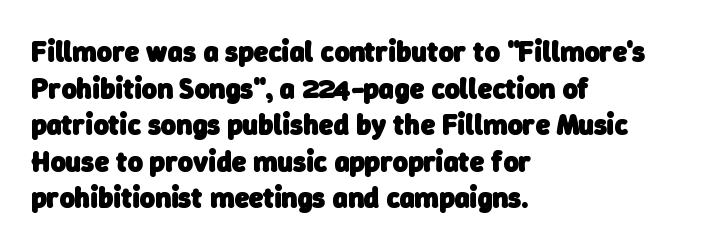
One-word summary of the alignment: left. Check where the strokes stop: nothing finishes them off — pure sans. Students, note that the glyphs here touch the page at normal intervals. The letters advance in unequal steps, a hallmark of proportional type. The block of text has a typical density, with ordinary space between rows. The letters are bold, with thick, heavy strokes.
